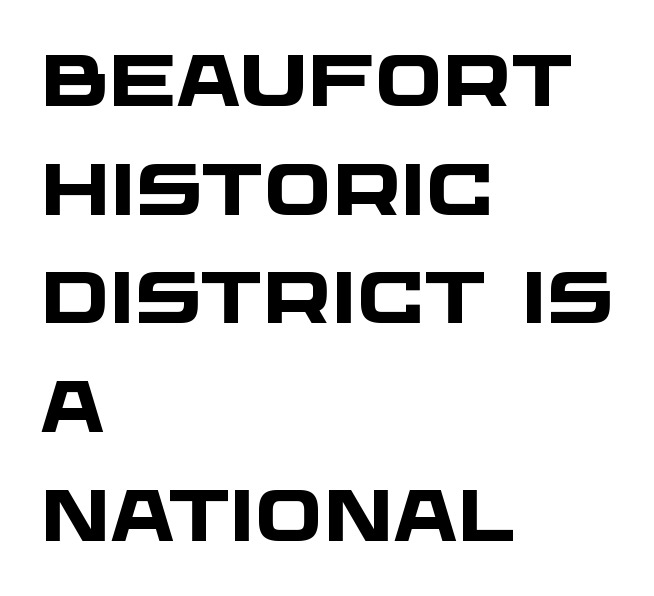
The letters are bold, with thick, heavy strokes. Regarding leading, the lines here are spaced in the standard way. Tracking here is standard; glyphs follow each other at the usual distance. The rendering uses natural spacing where letterforms have individual widths.
